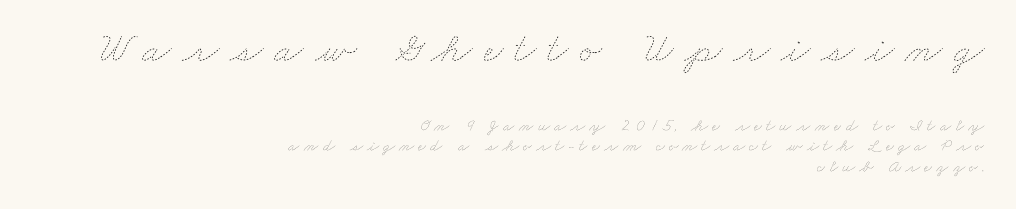
Q: Is the text bold? A: No.
Q: Is the text underlined? A: No.
Q: How is the paragraph aligned? A: Right-aligned.
Q: Is the spacing between letters normal or unusually wide? A: Unusually wide.
Q: Which block of text is set in a larger size, the first (top) or the second (bottom)? A: The first (top) one.
Q: Width (condensed, normal, or wide)? A: Wide.
Q: Stroke contrast? A: Low.
Q: x-height? A: Small.
Q: Monospaced? A: No.
